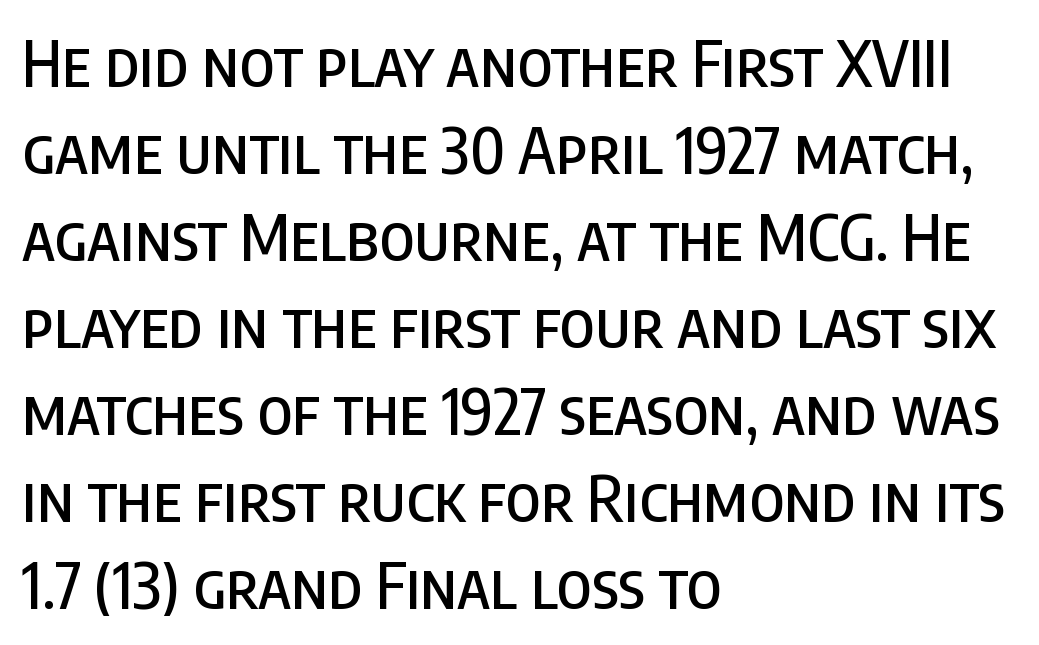
Q: Is the text italic (slanted)? A: No, it is upright.
Q: Is the typeface a serif or a sans-serif typeface? A: Sans-serif.
Q: Is the text underlined? A: No.
Q: How is the paragraph aligned? A: Left-aligned.
Q: Is the spacing between letters normal or unusually wide? A: Normal.
Q: Is the spacing between lines tight, normal or loose? A: Normal.
Q: Width (condensed, normal, or wide)? A: Condensed.
Q: Stroke contrast? A: Low.
Q: x-height? A: Large.
Q: Monospaced? A: No.
